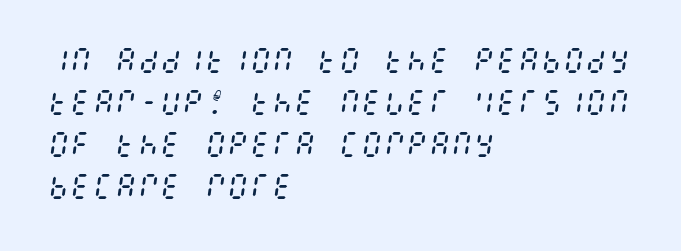
{"italic": "yes", "lean": "right", "slant_degrees": 8, "bold": "no", "weight": "regular", "width": "condensed", "stroke_contrast": "medium", "x_height": "large", "underline": "no", "align": "left", "line_spacing": "normal", "line_spacing_ratio": 1.5, "letter_spacing": "normal", "letter_spacing_em": 0.0, "glyph_px": 28}
